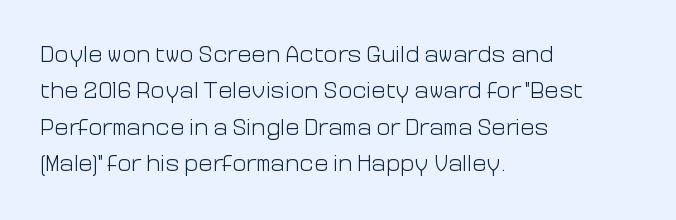
{"italic": "no", "bold": "no", "underline": "no", "align": "left", "line_spacing": "normal", "line_spacing_ratio": 1.52, "letter_spacing": "normal", "letter_spacing_em": 0.0, "glyph_px": 24}
